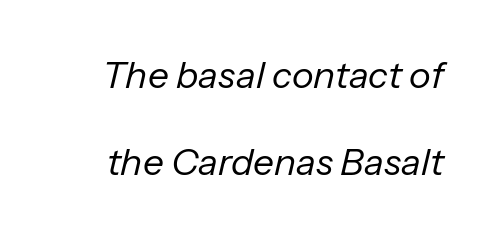
Q: Is the text bold? A: No.
Q: Is the text italic (slanted)? A: Yes, it leans right by about 13 degrees.
Q: Is the text underlined? A: No.
Q: Is the spacing between letters normal or unusually wide? A: Normal.
Q: Is the spacing between lines tight, normal or loose? A: Loose.
Q: Width (condensed, normal, or wide)? A: Normal.
Q: Stroke contrast? A: Low.
Q: x-height? A: Medium.
Q: Monospaced? A: No.
